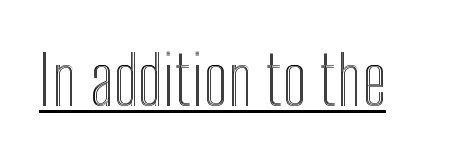
The image shows 68 px condensed type, upright; set normal letter spacing, underlined; a medium x-height.
